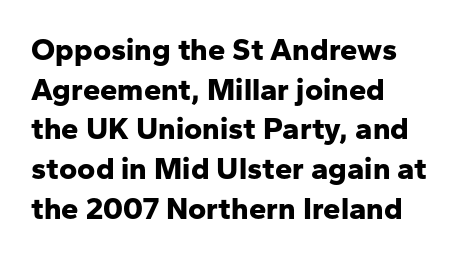
Q: Is the text bold? A: Yes.
Q: Is the text italic (slanted)? A: No, it is upright.
Q: Is the typeface a serif or a sans-serif typeface? A: Sans-serif.
Q: Is the text underlined? A: No.
Q: How is the paragraph aligned? A: Left-aligned.
Q: Is the spacing between letters normal or unusually wide? A: Normal.
Q: Is the spacing between lines tight, normal or loose? A: Normal.
Q: Width (condensed, normal, or wide)? A: Normal.
Q: Stroke contrast? A: Low.
Q: x-height? A: Medium.
Q: Monospaced? A: No.
